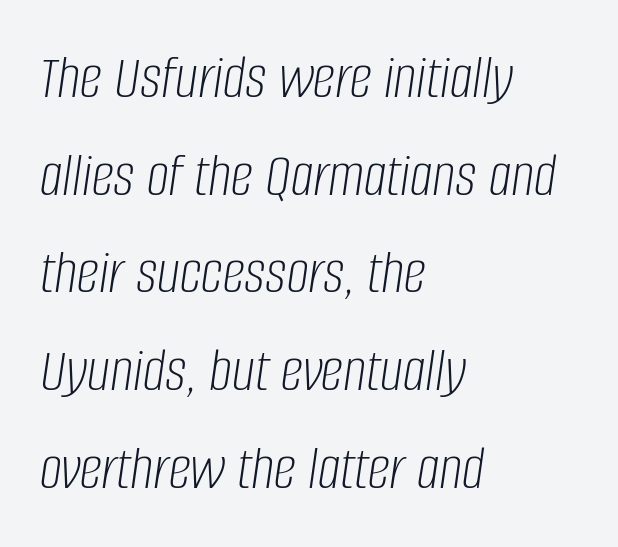
{"italic": "yes", "lean": "right", "slant_degrees": 8, "bold": "no", "weight": "light", "width": "condensed", "stroke_contrast": "low", "x_height": "large", "monospaced": "no", "underline": "no", "align": "left", "line_spacing": "normal", "line_spacing_ratio": 1.55, "letter_spacing": "normal", "letter_spacing_em": 0.0, "glyph_px": 63}
